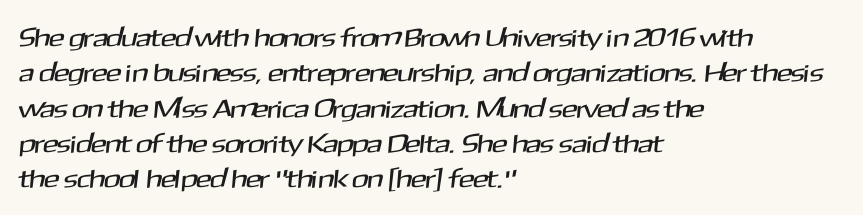
Q: Is the text underlined? A: No.
Q: How is the paragraph aligned? A: Left-aligned.
Q: Is the spacing between letters normal or unusually wide? A: Normal.
Q: Is the spacing between lines tight, normal or loose? A: Normal.
